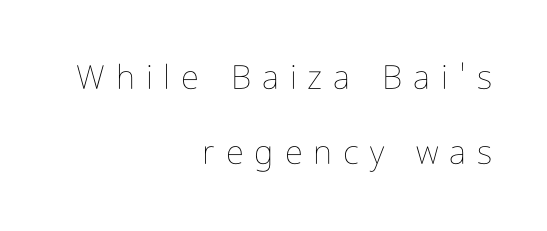
The image shows 33 px thin, condensed type, upright; set right-aligned, loose line spacing (2.26x), unusually wide letter spacing (+0.33 em), not underlined; low stroke contrast and a medium x-height.
